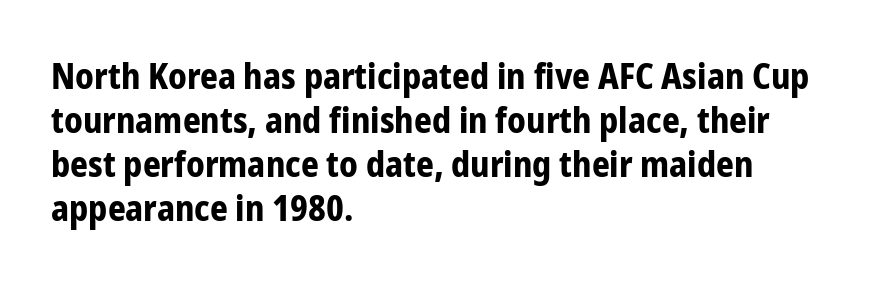
Q: Is the text bold? A: Yes.
Q: Is the text italic (slanted)? A: No, it is upright.
Q: Is the typeface a serif or a sans-serif typeface? A: Sans-serif.
Q: Is the text underlined? A: No.
Q: How is the paragraph aligned? A: Left-aligned.
Q: Is the spacing between letters normal or unusually wide? A: Normal.
Q: Is the spacing between lines tight, normal or loose? A: Normal.
Q: Width (condensed, normal, or wide)? A: Condensed.
Q: Stroke contrast? A: Low.
Q: x-height? A: Medium.
Q: Monospaced? A: No.
